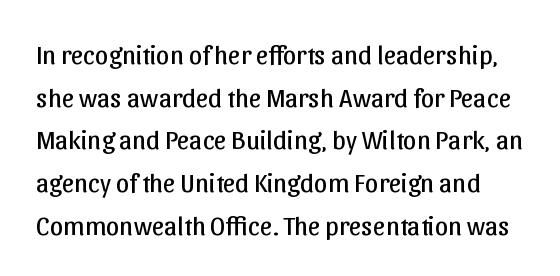
The image shows 27 px text type, upright; set normal line spacing (1.58x), normal letter spacing, not underlined.
